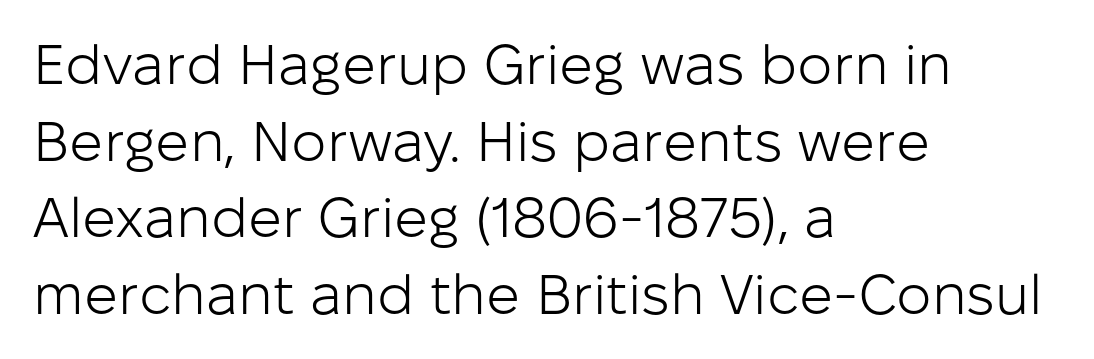
The image shows 56 px light sans-serif type, upright; set left-aligned, normal line spacing (1.37x), normal letter spacing, not underlined; low stroke contrast and a medium x-height.
